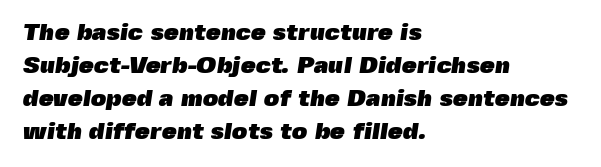
Q: Is the text bold? A: Yes.
Q: Is the text underlined? A: No.
Q: How is the paragraph aligned? A: Left-aligned.
Q: Is the spacing between letters normal or unusually wide? A: Normal.
Q: Is the spacing between lines tight, normal or loose? A: Normal.
